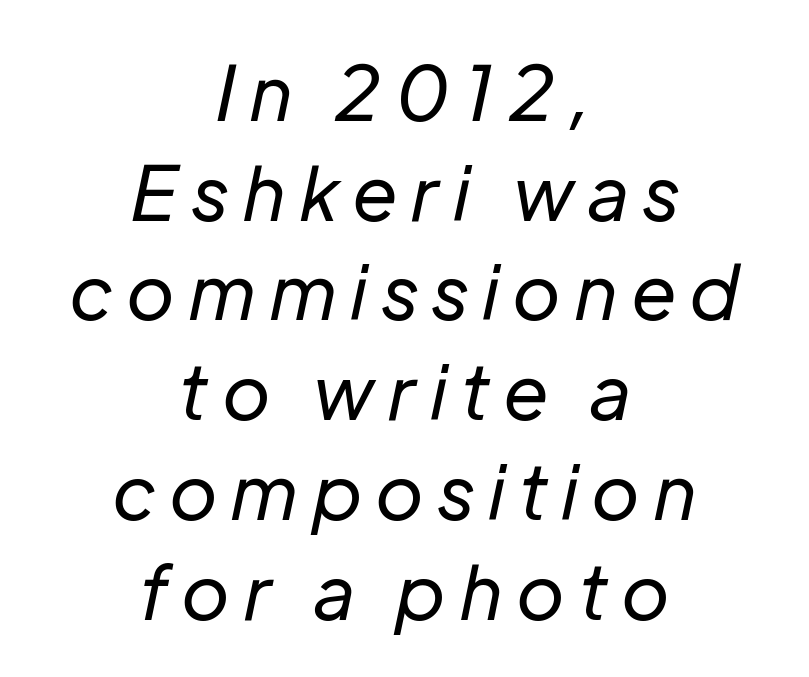
The image shows 75 px regular-weight type, italic (leaning right); set centered, normal line spacing (1.33x), unusually wide letter spacing (+0.2 em), not underlined; low stroke contrast and a medium x-height.
